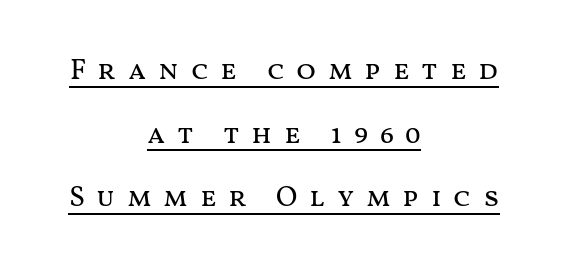
Q: Is the text bold? A: No.
Q: Is the text italic (slanted)? A: No, it is upright.
Q: Is the text underlined? A: Yes.
Q: How is the paragraph aligned? A: Centered.
Q: Is the spacing between letters normal or unusually wide? A: Unusually wide.
Q: Is the spacing between lines tight, normal or loose? A: Loose.
Q: Width (condensed, normal, or wide)? A: Wide.
Q: Stroke contrast? A: Medium.
Q: x-height? A: Medium.
Q: Monospaced? A: No.
